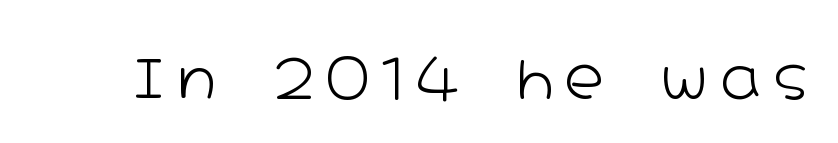
Observe the wide spacing: letters keep a clear distance from each other. Heaviness? Minimal to ordinary, like unemphasized prose. Each row of text sits above clean, open space. Posture: straight, roman, zero tilt. A sans-serif font was chosen for this passage.
